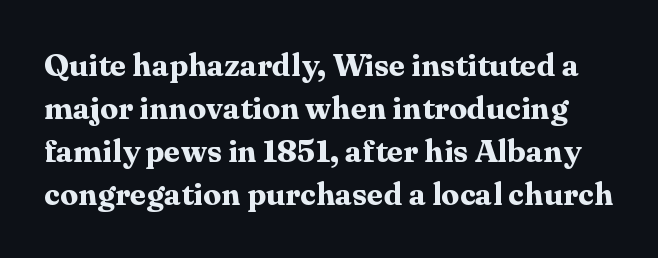
Q: Is the text bold? A: Yes.
Q: Is the text italic (slanted)? A: No, it is upright.
Q: Is the typeface a serif or a sans-serif typeface? A: Serif.
Q: Is the text underlined? A: No.
Q: Is the spacing between letters normal or unusually wide? A: Normal.
Q: Is the spacing between lines tight, normal or loose? A: Normal.
Q: Width (condensed, normal, or wide)? A: Normal.
Q: Stroke contrast? A: Medium.
Q: x-height? A: Medium.
Q: Monospaced? A: No.
